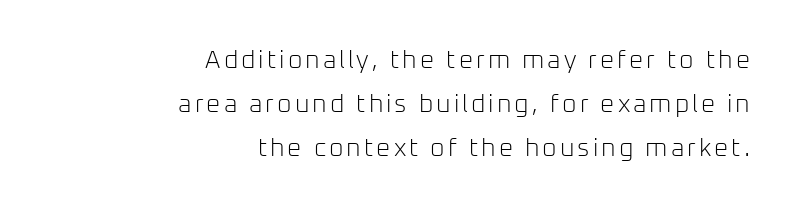
{"italic": "no", "bold": "no", "underline": "no", "align": "right", "line_spacing_ratio": 1.76, "glyph_px": 25}
